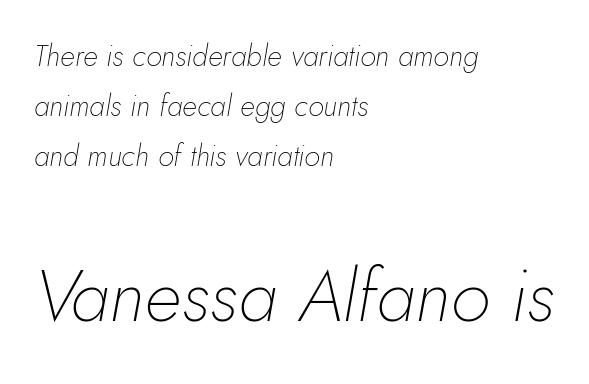
{"italic": "yes", "lean": "right", "slant_degrees": 5, "bold": "no", "weight": "thin", "width": "normal", "stroke_contrast": "low", "x_height": "small", "monospaced": "no", "underline": "no", "align": "left", "line_spacing_ratio": 1.72, "letter_spacing": "normal", "letter_spacing_em": 0.0, "larger_block": "second", "size_ratio": 2.52, "glyph_px": 73}
